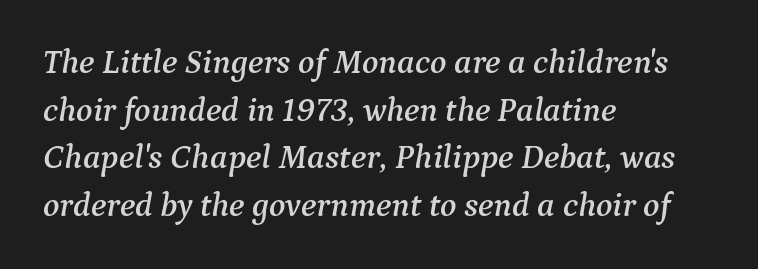
Q: Is the text italic (slanted)? A: Yes, it leans right by about 9 degrees.
Q: Is the typeface a serif or a sans-serif typeface? A: Serif.
Q: Is the text underlined? A: No.
Q: How is the paragraph aligned? A: Left-aligned.
Q: Is the spacing between letters normal or unusually wide? A: Normal.
Q: Is the spacing between lines tight, normal or loose? A: Normal.
Q: Width (condensed, normal, or wide)? A: Normal.
Q: Stroke contrast? A: Medium.
Q: x-height? A: Medium.
Q: Monospaced? A: No.
